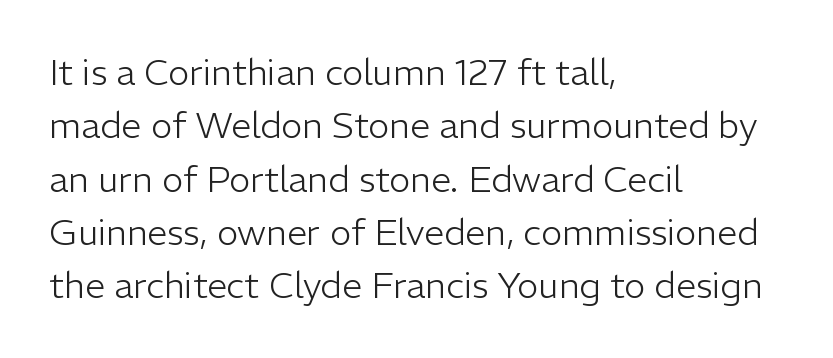
Observe the absence of serifs on each vertical stroke in this sample. Standard letterfit; no display-style spreading of the glyphs. The font's upright variant was chosen for this text. No word sits above an underline. The typesetting does not lean heavy: it is not bold. The passage shown stacks its lines at a standard gap.
